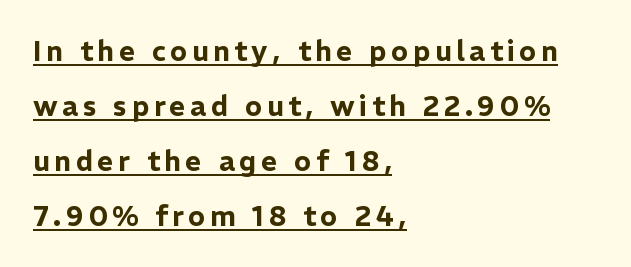
Q: Is the text italic (slanted)? A: No, it is upright.
Q: Is the typeface a serif or a sans-serif typeface? A: Sans-serif.
Q: Is the text underlined? A: Yes.
Q: How is the paragraph aligned? A: Left-aligned.
Q: Is the spacing between lines tight, normal or loose? A: Loose.
Q: Width (condensed, normal, or wide)? A: Normal.
Q: Stroke contrast? A: Low.
Q: x-height? A: Medium.
Q: Monospaced? A: No.
